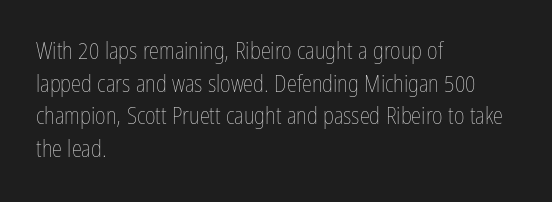
The image shows 23 px text type, upright; set left-aligned, normal line spacing (1.42x), normal letter spacing, not underlined.
